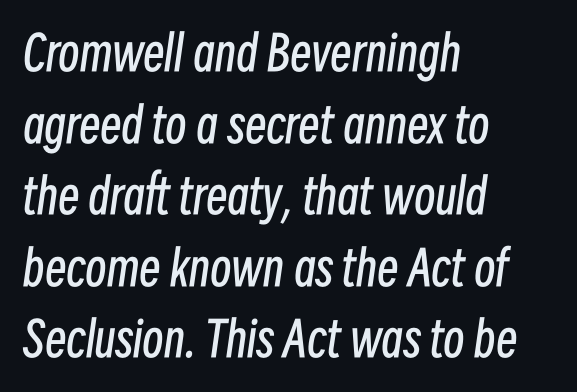
The image shows 48 px regular-weight, condensed type, italic (leaning right); set left-aligned, normal line spacing (1.49x), normal letter spacing, not underlined; low stroke contrast and a medium x-height.
